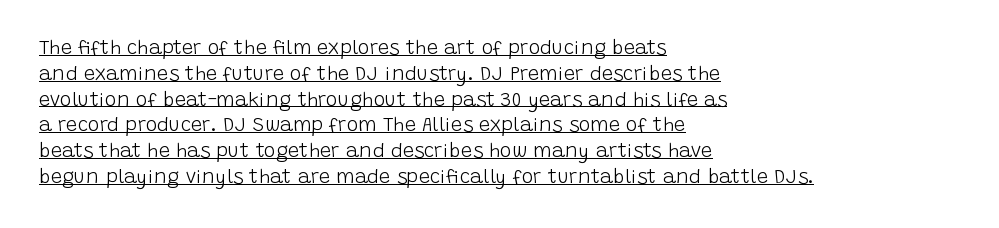
The image shows 20 px text type, upright; set left-aligned, normal line spacing (1.29x), normal letter spacing, underlined.
